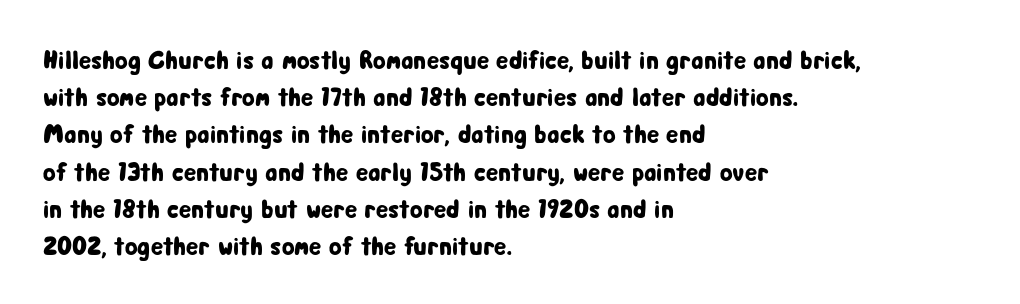
The image shows 26 px text type, upright; set left-aligned, normal line spacing (1.43x), normal letter spacing, not underlined.
